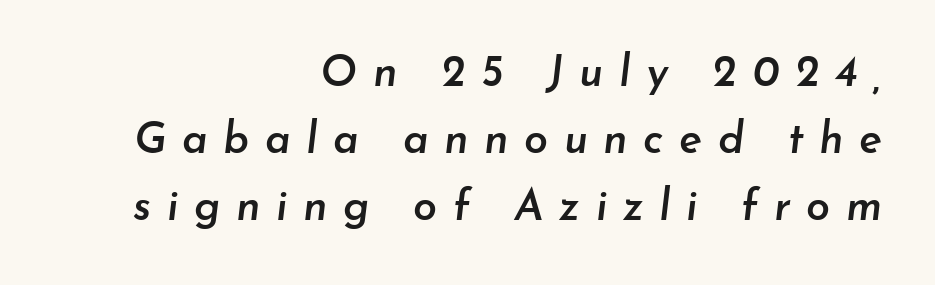
{"italic": "yes", "lean": "right", "slant_degrees": 7, "bold": "semi", "weight": "semibold", "width": "normal", "stroke_contrast": "low", "x_height": "small", "monospaced": "no", "underline": "no", "align": "right", "line_spacing": "normal", "line_spacing_ratio": 1.56, "letter_spacing": "wide", "letter_spacing_em": 0.36, "glyph_px": 43}
